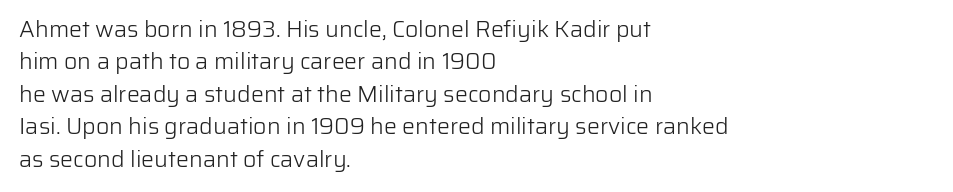
Q: Is the text bold? A: No.
Q: Is the text italic (slanted)? A: No, it is upright.
Q: Is the text underlined? A: No.
Q: How is the paragraph aligned? A: Left-aligned.
Q: Is the spacing between letters normal or unusually wide? A: Normal.
Q: Is the spacing between lines tight, normal or loose? A: Normal.
